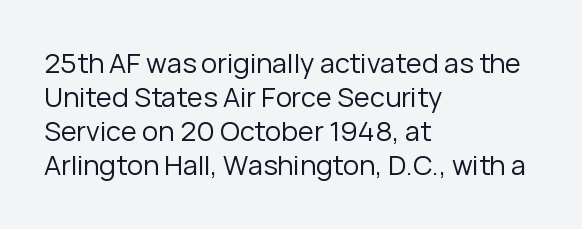
Vertically, the passage feels balanced, rows spaced as you'd expect. The strip under each line holds only bare page. Weight: in the light-to-regular range. Glyph-to-glyph distance matches everyday printed text.
